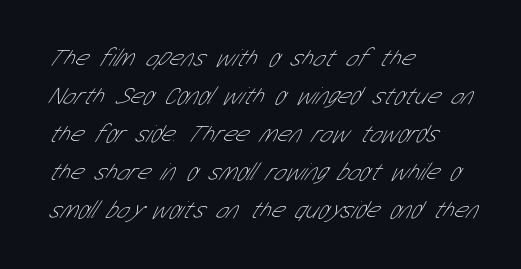
The image shows 25 px text type; set left-aligned, normal line spacing (1.52x), normal letter spacing, not underlined.
